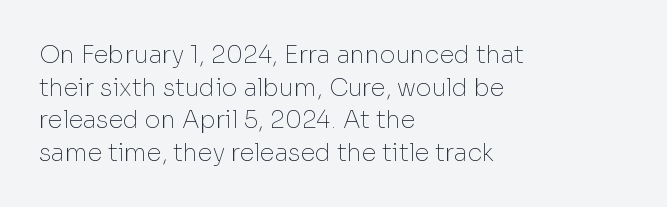
{"italic": "no", "bold": "no", "underline": "no", "align": "left", "line_spacing": "normal", "line_spacing_ratio": 1.36, "letter_spacing": "normal", "letter_spacing_em": 0.0, "glyph_px": 24}
